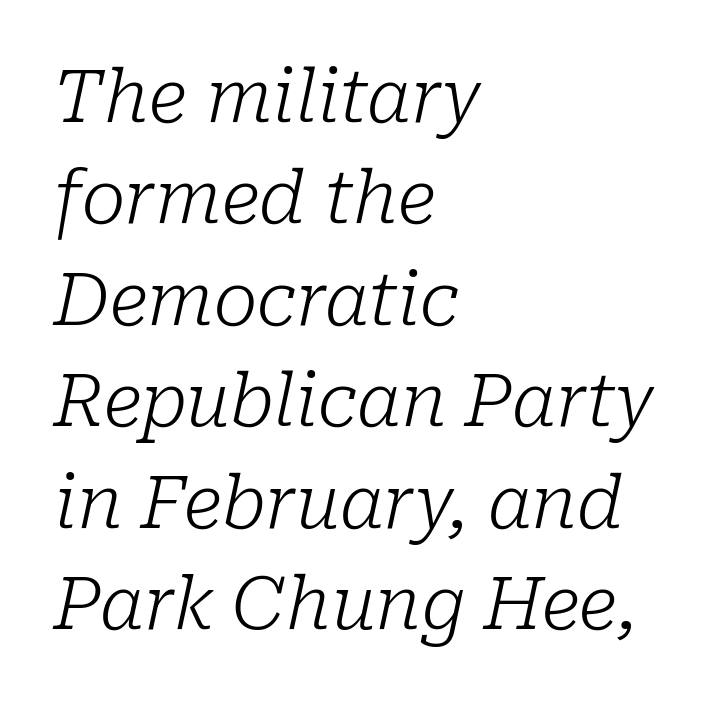
Q: Is the text bold? A: No.
Q: Is the text italic (slanted)? A: Yes, it leans right by about 10 degrees.
Q: Is the typeface a serif or a sans-serif typeface? A: Serif.
Q: Is the text underlined? A: No.
Q: How is the paragraph aligned? A: Left-aligned.
Q: Is the spacing between letters normal or unusually wide? A: Normal.
Q: Is the spacing between lines tight, normal or loose? A: Normal.
Q: Width (condensed, normal, or wide)? A: Normal.
Q: Stroke contrast? A: Low.
Q: x-height? A: Medium.
Q: Monospaced? A: No.
